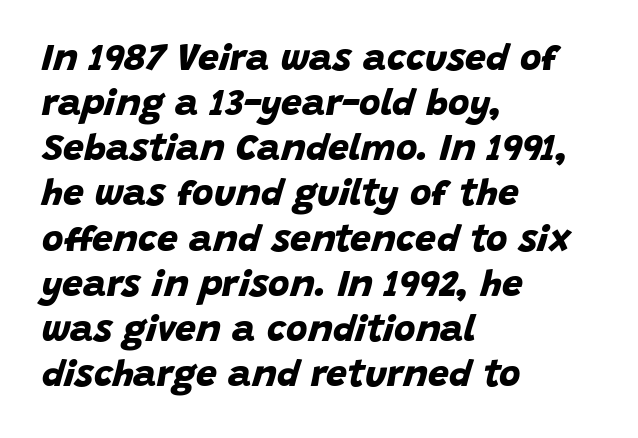
The image shows 37 px bold sans-serif type; set left-aligned, line spacing 1.22x, normal letter spacing, not underlined; low stroke contrast and a large x-height.
